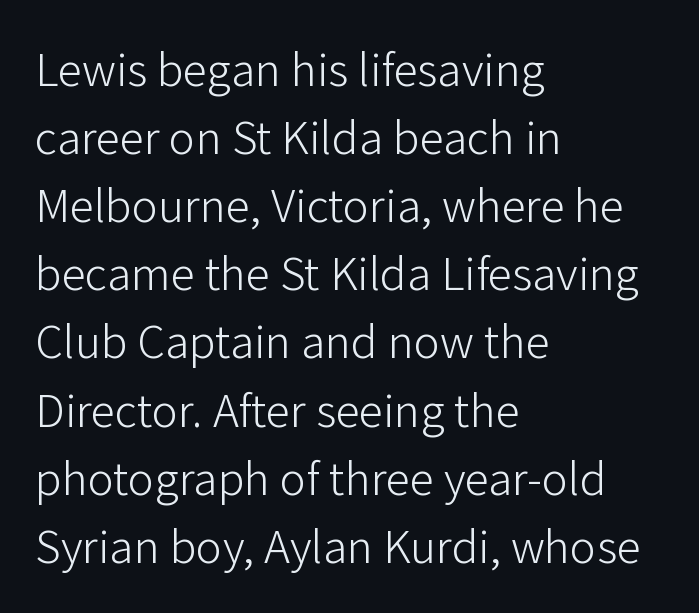
The passage shown has conventional tracking throughout. Note: no serifs on the glyphs. The baseline area is clear. The lettering holds an erect, upright posture throughout. The font is comparable to plain body text, perhaps lighter. Leftover space on each line is placed entirely after the last word.
